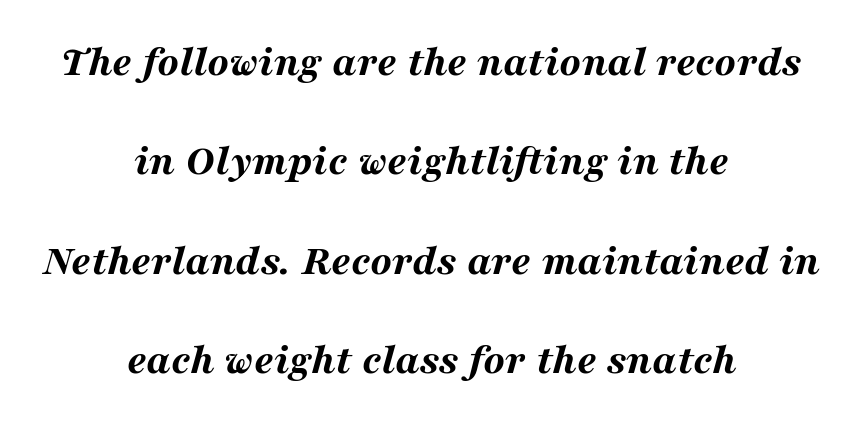
Q: Is the text bold? A: Yes.
Q: Is the text italic (slanted)? A: Yes, it leans right by about 16 degrees.
Q: Is the text underlined? A: No.
Q: How is the paragraph aligned? A: Centered.
Q: Is the spacing between letters normal or unusually wide? A: Normal.
Q: Is the spacing between lines tight, normal or loose? A: Loose.
Q: Width (condensed, normal, or wide)? A: Wide.
Q: Stroke contrast? A: Medium.
Q: x-height? A: Medium.
Q: Monospaced? A: No.
